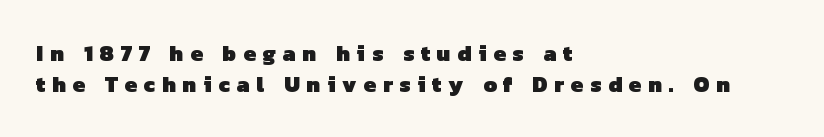
On the weight axis this lands at bold, roughly 700. This block has exactly the height ordinary leading produces. Display-style spreading of the glyphs; the letterfit is very open. Line beginnings align vertically; line endings do not.
